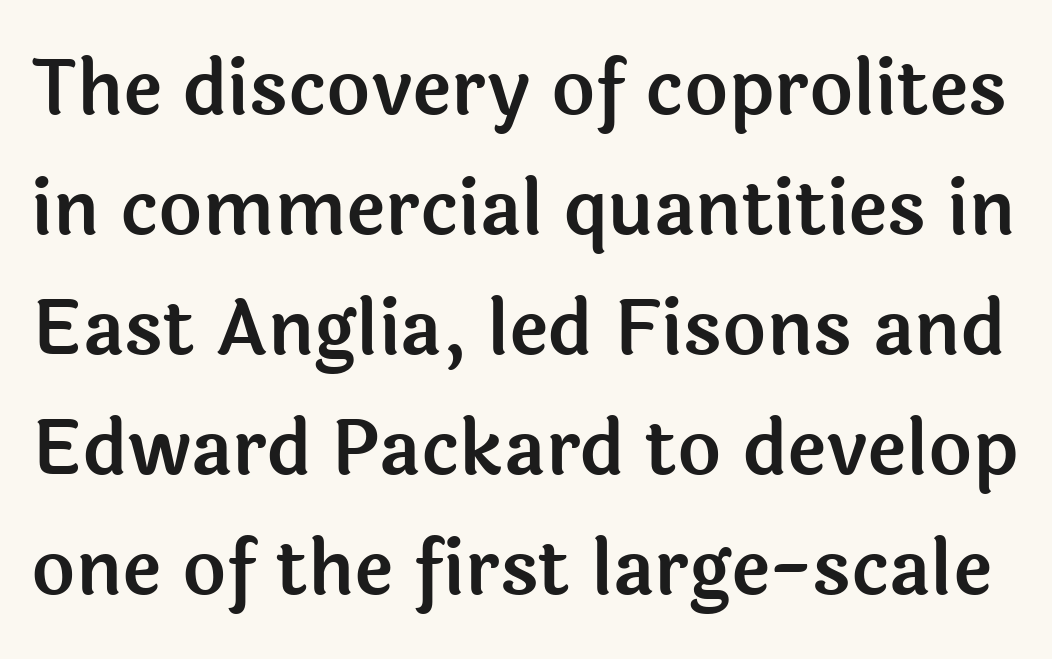
A bare baseline throughout the passage. The face used here is a sans, in the tradition of grotesques and geometrics. Each new line begins a customary step beneath the previous one. This sample has the flowing, uneven cadence of proportional lettering. The face used here is rendered with its standard letterfit.
